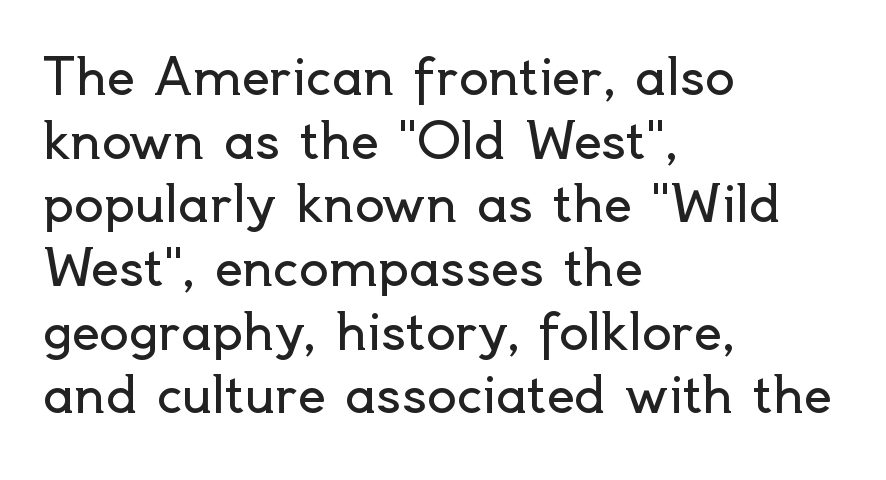
{"serif": "no", "italic": "no", "bold": "no", "weight": "regular", "width": "normal", "x_height": "small", "monospaced": "no", "underline": "no", "align": "left", "line_spacing": "normal", "line_spacing_ratio": 1.3, "letter_spacing": "normal", "letter_spacing_em": 0.0, "glyph_px": 49}
